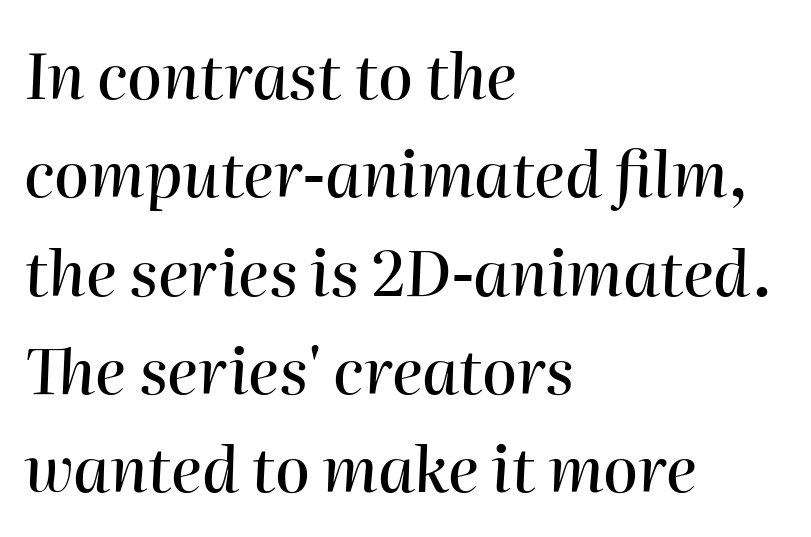
Q: Is the text italic (slanted)? A: Yes, it leans right by about 2 degrees.
Q: Is the text underlined? A: No.
Q: How is the paragraph aligned? A: Left-aligned.
Q: Is the spacing between letters normal or unusually wide? A: Normal.
Q: Is the spacing between lines tight, normal or loose? A: Normal.
Q: Width (condensed, normal, or wide)? A: Normal.
Q: Stroke contrast? A: High.
Q: x-height? A: Medium.
Q: Monospaced? A: No.
